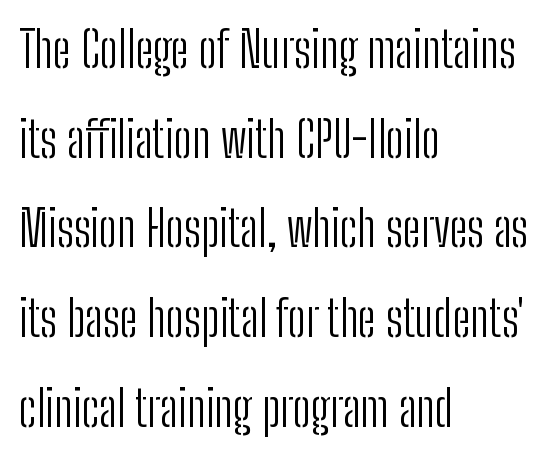
Q: Is the text bold? A: No.
Q: Is the text italic (slanted)? A: No, it is upright.
Q: Is the typeface a serif or a sans-serif typeface? A: Sans-serif.
Q: Is the text underlined? A: No.
Q: How is the paragraph aligned? A: Left-aligned.
Q: Is the spacing between letters normal or unusually wide? A: Normal.
Q: Width (condensed, normal, or wide)? A: Condensed.
Q: Stroke contrast? A: Low.
Q: x-height? A: Medium.
Q: Monospaced? A: No.
